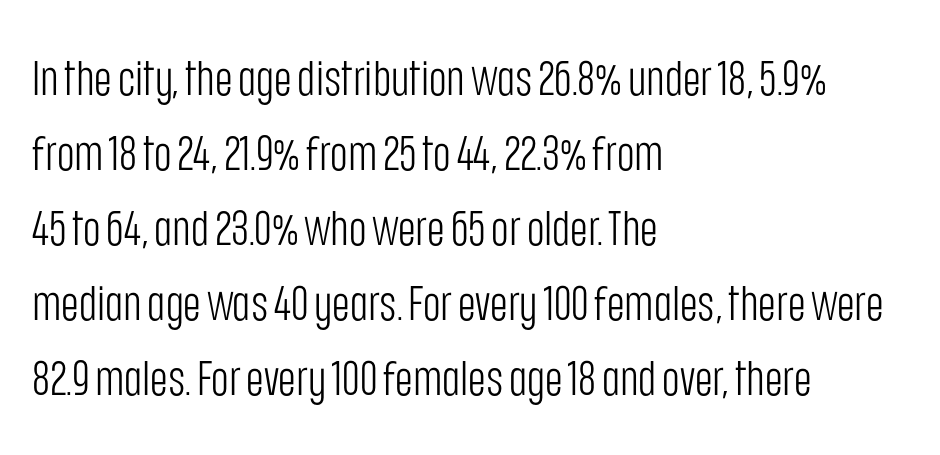
Unmarked baselines from the first word to the last. These lines are rendered in a variable-pitch font. Letterform terminals end flat and unadorned throughout the passage. The line texture is even and compact thanks to regular tracking. Italic: no, the glyphs are upright roman. The line-height multiplier appears to be the usual default.
